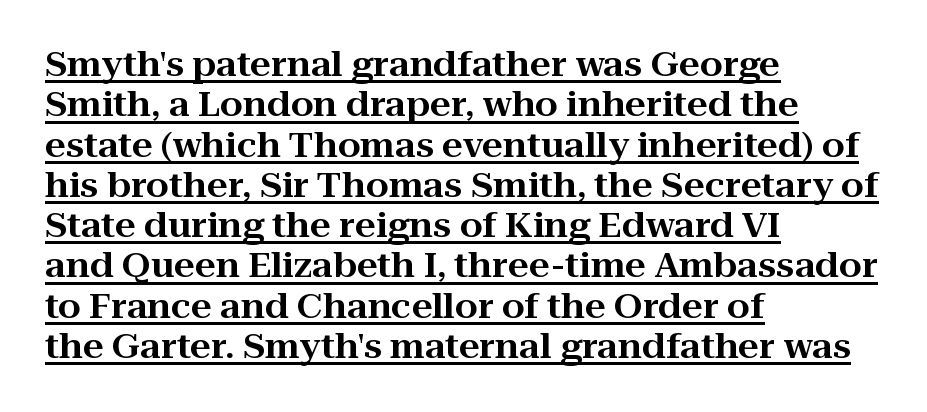
The lines are quadded left. Underlining? Definitely there. Looks like regular typesetting: each glyph gets only the width it needs. Note: serifs present on the glyphs. Standard letterfit; no display-style spreading of the glyphs. The letters stand straight up with perfectly vertical stems.
